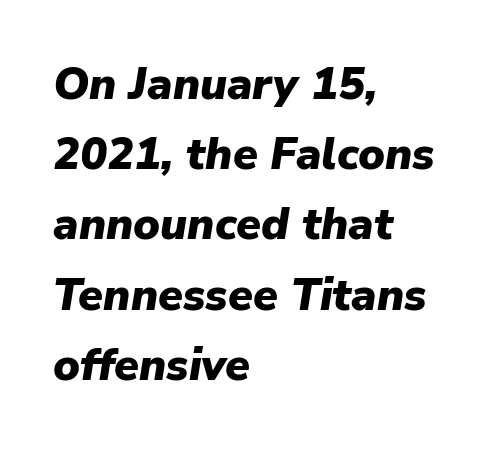
The ragged edge is on the right, which tells us the setting is flush left. Notice how the stems are inclined rather than vertical — that's the hallmark of italics. The space directly below the letters is spotless. Evenly set lines give the paragraph a standard silhouette.
